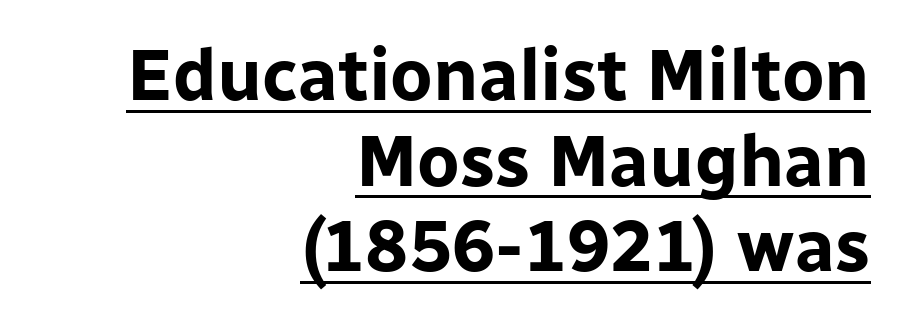
Does a line run under the words? Yes, clearly. The typesetting leans heavy: a genuine bold. Typeset ragged left — the right edge is the straight one. You could not count columns in this text — the font is proportionally spaced. The axis of the letterforms is exactly vertical.
